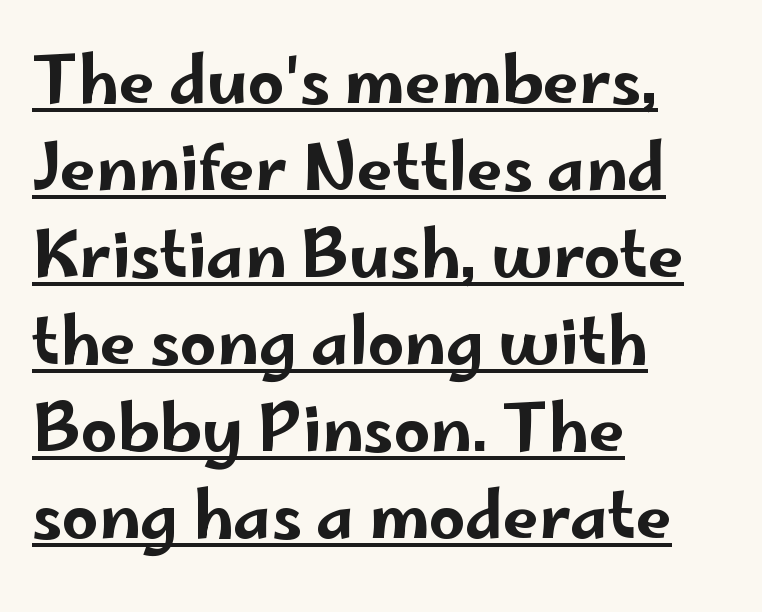
Q: Is the text italic (slanted)? A: No, it is upright.
Q: Is the typeface a serif or a sans-serif typeface? A: Sans-serif.
Q: Is the text underlined? A: Yes.
Q: How is the paragraph aligned? A: Left-aligned.
Q: Is the spacing between letters normal or unusually wide? A: Normal.
Q: Is the spacing between lines tight, normal or loose? A: Normal.
Q: Width (condensed, normal, or wide)? A: Wide.
Q: Stroke contrast? A: Low.
Q: x-height? A: Small.
Q: Monospaced? A: No.
